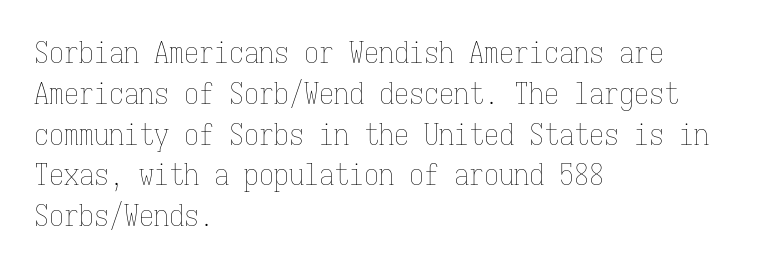
Q: Is the text bold? A: No.
Q: Is the text italic (slanted)? A: No, it is upright.
Q: Is the text underlined? A: No.
Q: How is the paragraph aligned? A: Left-aligned.
Q: Is the spacing between letters normal or unusually wide? A: Normal.
Q: Is the spacing between lines tight, normal or loose? A: Normal.
Q: Width (condensed, normal, or wide)? A: Condensed.
Q: Stroke contrast? A: Low.
Q: x-height? A: Medium.
Q: Monospaced? A: Yes.
